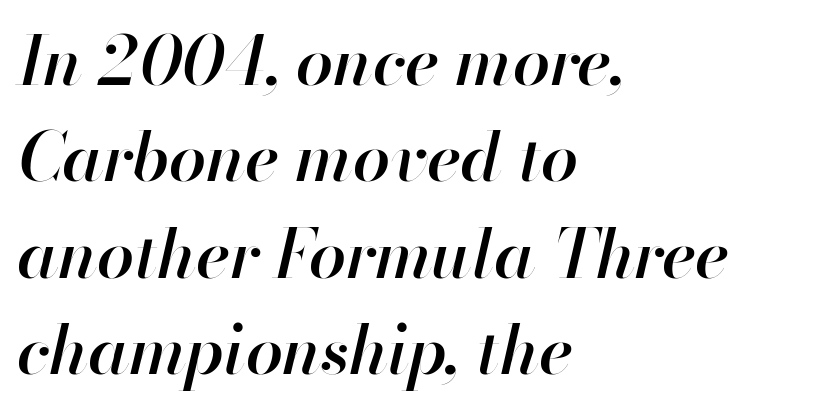
{"italic": "yes", "lean": "right", "slant_degrees": 13, "bold": "semi", "weight": "semibold", "width": "normal", "stroke_contrast": "high", "x_height": "small", "monospaced": "no", "underline": "no", "align": "left", "line_spacing": "normal", "line_spacing_ratio": 1.44, "letter_spacing": "normal", "letter_spacing_em": 0.0, "glyph_px": 67}
